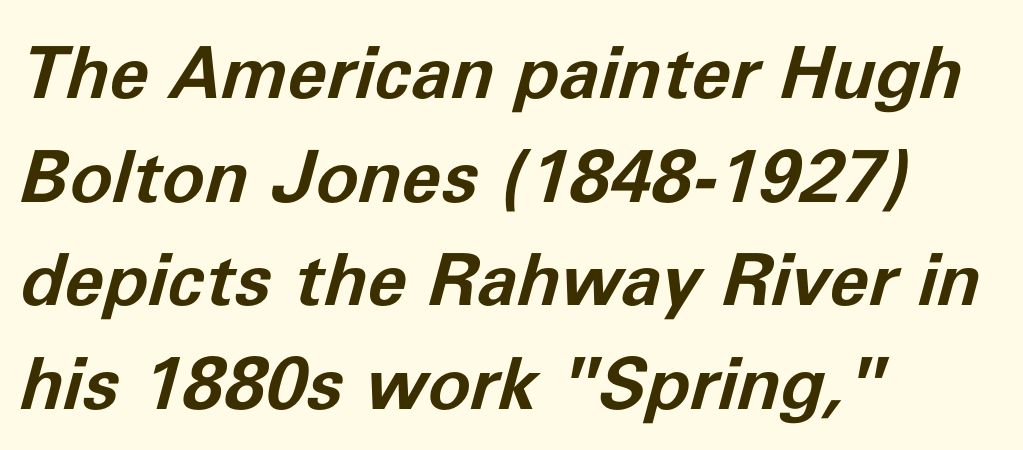
{"italic": "yes", "lean": "right", "slant_degrees": 11, "bold": "yes", "weight": "bold", "width": "normal", "stroke_contrast": "low", "x_height": "medium", "monospaced": "no", "underline": "no", "align": "left", "line_spacing": "normal", "line_spacing_ratio": 1.44, "letter_spacing": "normal", "letter_spacing_em": 0.0, "glyph_px": 72}
